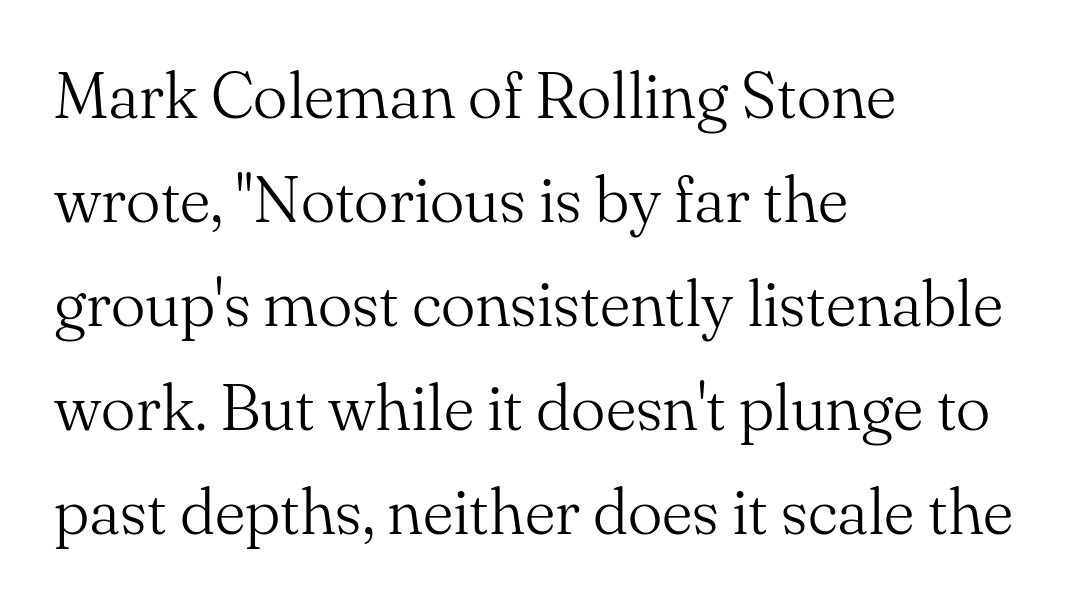
{"serif": "yes", "italic": "no", "bold": "no", "weight": "light", "width": "normal", "stroke_contrast": "medium", "x_height": "small", "monospaced": "no", "underline": "no", "align": "left", "line_spacing": "normal", "line_spacing_ratio": 1.6, "letter_spacing": "normal", "letter_spacing_em": 0.0, "glyph_px": 65}
